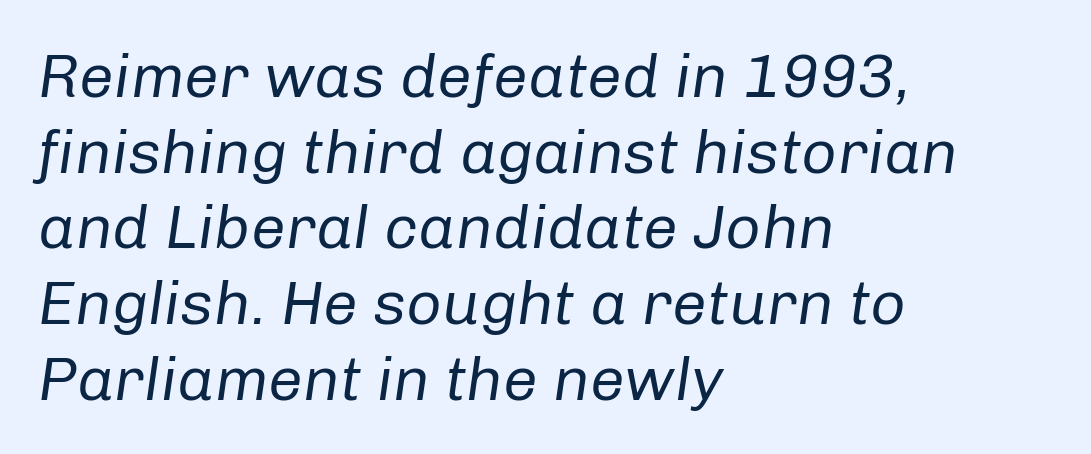
{"italic": "yes", "lean": "right", "slant_degrees": 8, "bold": "no", "weight": "regular", "width": "normal", "stroke_contrast": "low", "x_height": "medium", "monospaced": "no", "underline": "no", "align": "left", "line_spacing_ratio": 1.22, "letter_spacing": "normal", "letter_spacing_em": 0.0, "glyph_px": 62}
